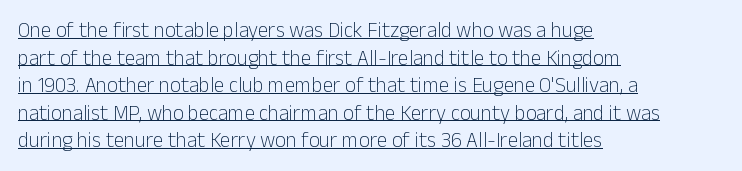
Here the glyphs are tracked normally, forming tight word shapes. This is underlined copy, the kind a proofreader might mark for attention. Posture: vertical. Notice how the passage keeps a crisp vertical edge on the left only.
